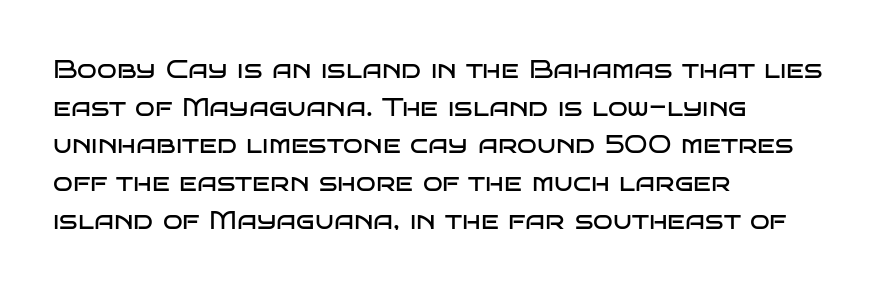
Q: Is the text bold? A: No.
Q: Is the text italic (slanted)? A: No, it is upright.
Q: Is the text underlined? A: No.
Q: How is the paragraph aligned? A: Left-aligned.
Q: Is the spacing between letters normal or unusually wide? A: Normal.
Q: Is the spacing between lines tight, normal or loose? A: Normal.
